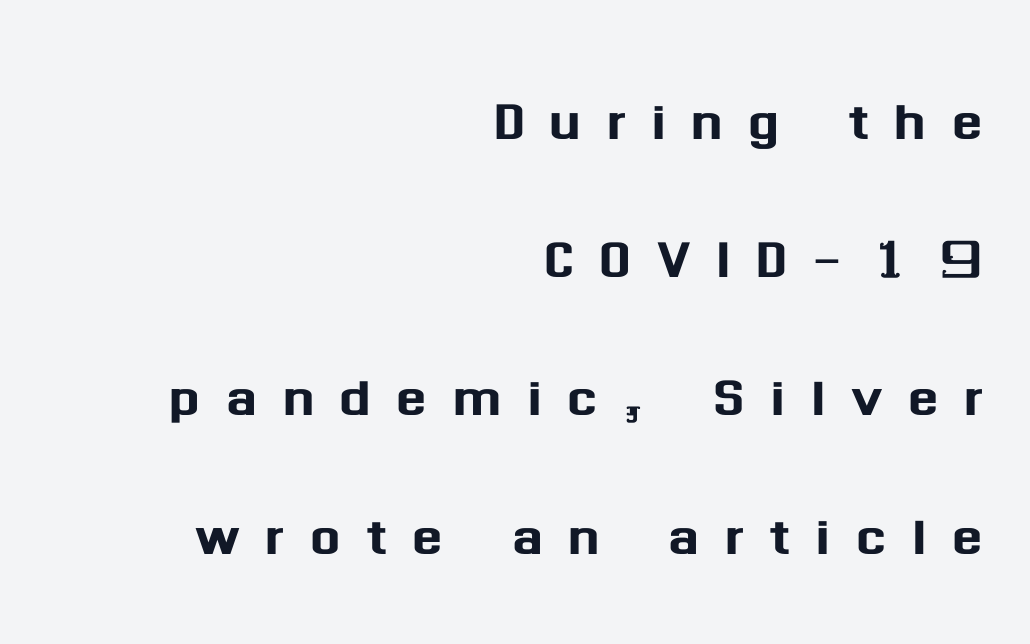
A student would call this right alignment; a typographer would say flush right, rag left. Is the letter spacing exaggerated? Yes — the characters are pushed far apart. In terms of posture, this sample is upright. Spacing verdict: proportional, widths tailored to each character. The designer went with a sans here, leaving each stem footless.
